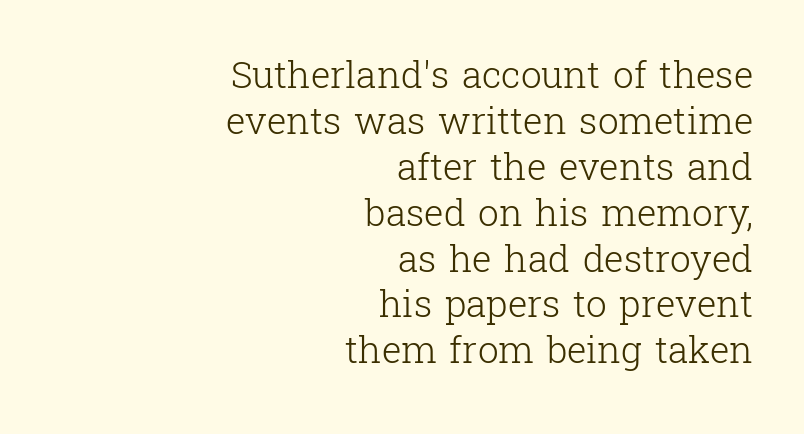
Q: Is the text bold? A: No.
Q: Is the text italic (slanted)? A: No, it is upright.
Q: Is the typeface a serif or a sans-serif typeface? A: Serif.
Q: Is the text underlined? A: No.
Q: How is the paragraph aligned? A: Right-aligned.
Q: Is the spacing between letters normal or unusually wide? A: Normal.
Q: Width (condensed, normal, or wide)? A: Normal.
Q: Stroke contrast? A: Low.
Q: x-height? A: Medium.
Q: Monospaced? A: No.
